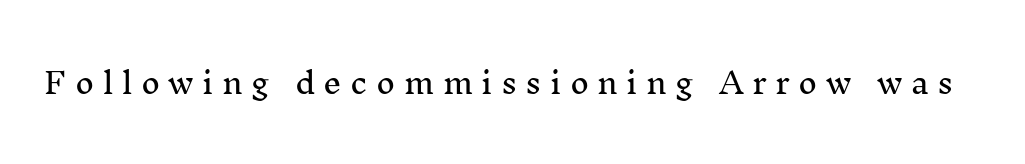
Posture: vertical. Unmarked baselines from the first word to the last. Do the characters align in a grid? No, the font is proportional. A typesetter would label this face a serif. The gaps between neighbouring characters are conspicuously large.
